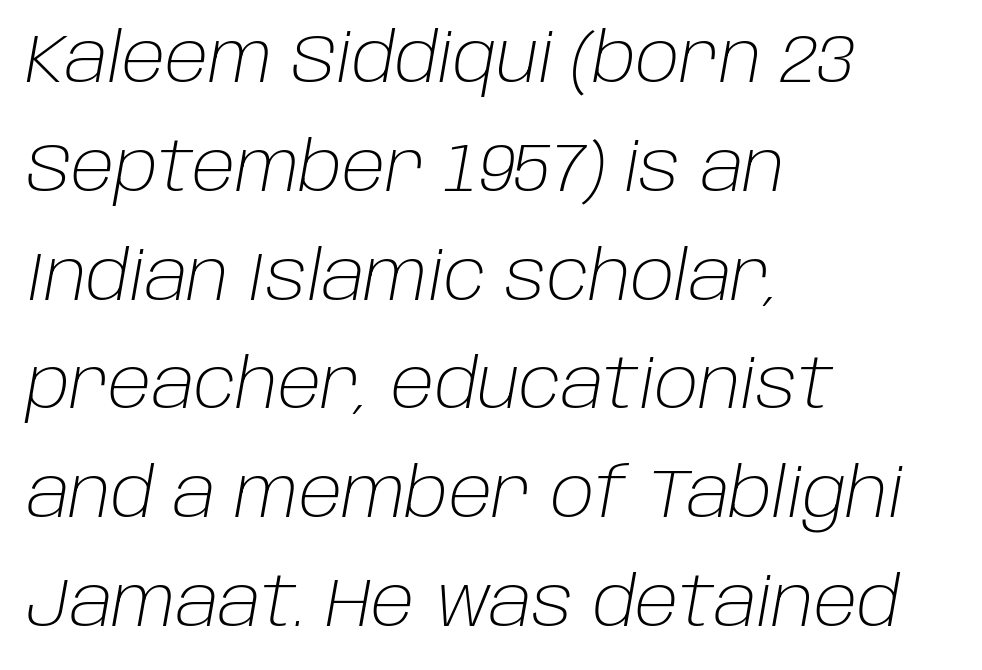
Q: Is the text bold? A: No.
Q: Is the text italic (slanted)? A: Yes, it leans right by about 10 degrees.
Q: Is the text underlined? A: No.
Q: How is the paragraph aligned? A: Left-aligned.
Q: Is the spacing between letters normal or unusually wide? A: Normal.
Q: Is the spacing between lines tight, normal or loose? A: Normal.
Q: Width (condensed, normal, or wide)? A: Normal.
Q: Stroke contrast? A: Low.
Q: x-height? A: Large.
Q: Monospaced? A: No.
